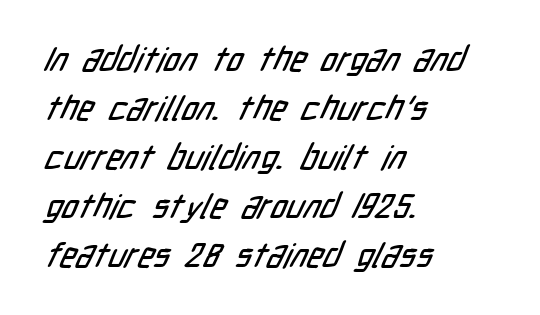
The face used here is proportionally spaced, like ordinary book or web type. The lines sit at an ordinary, default distance from one another. No extra tracking has been applied to these lines. Horizontal alignment here is leftward, the default for most running prose. The passage shown is not underscored anywhere. Serif or sans? Sans — the stroke terminals are bare.
